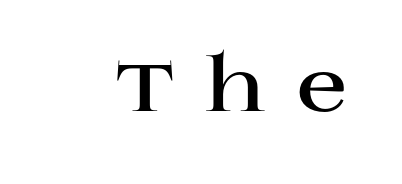
The image shows 77 px bold, wide serif type, upright; set unusually wide letter spacing (+0.39 em), not underlined; high stroke contrast and a large x-height.
